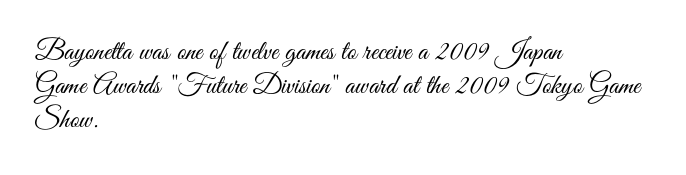
The image shows 28 px light, condensed sans-serif type; set left-aligned, line spacing 1.22x, normal letter spacing, not underlined; medium stroke contrast and a small x-height.
